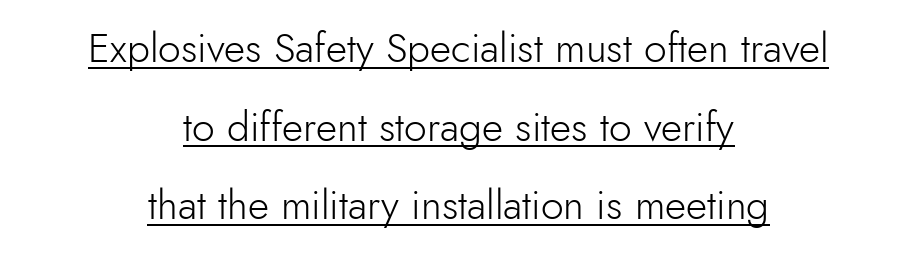
The image shows 41 px light sans-serif type, upright; set centered, loose line spacing (1.92x), normal letter spacing, underlined; low stroke contrast and a small x-height.
